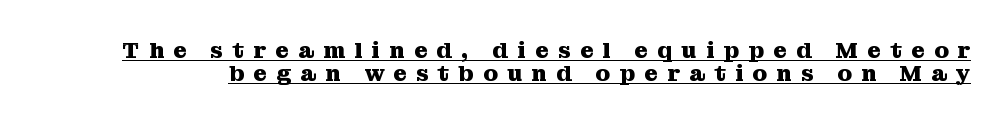
{"italic": "no", "bold": "yes", "underline": "yes", "line_spacing": "tight", "line_spacing_ratio": 1.0, "letter_spacing": "wide", "letter_spacing_em": 0.41, "glyph_px": 23}
